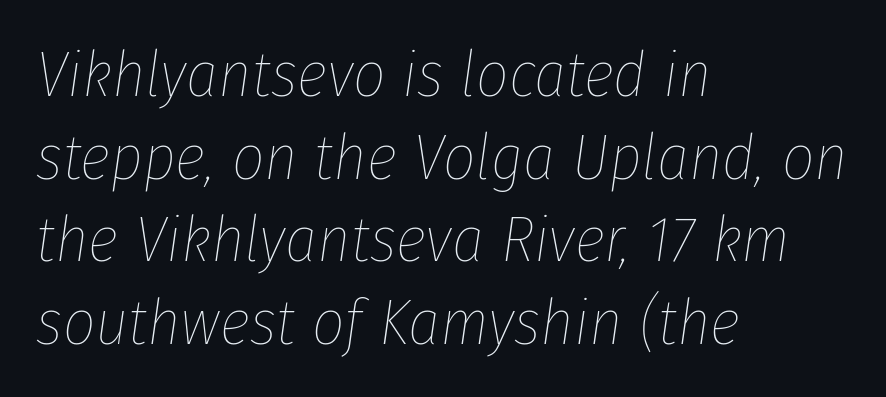
The image shows 64 px thin, condensed type, italic (leaning right); set left-aligned, normal line spacing (1.29x), normal letter spacing, not underlined; low stroke contrast and a medium x-height.
